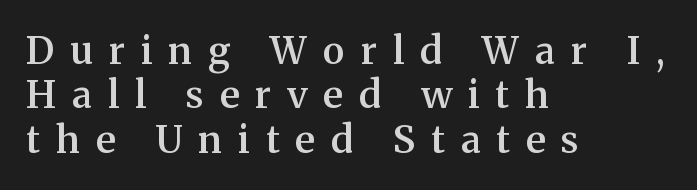
The image shows 38 px semibold serif type, upright; set left-aligned, line spacing 1.17x, unusually wide letter spacing (+0.42 em), not underlined; medium stroke contrast and a medium x-height.
